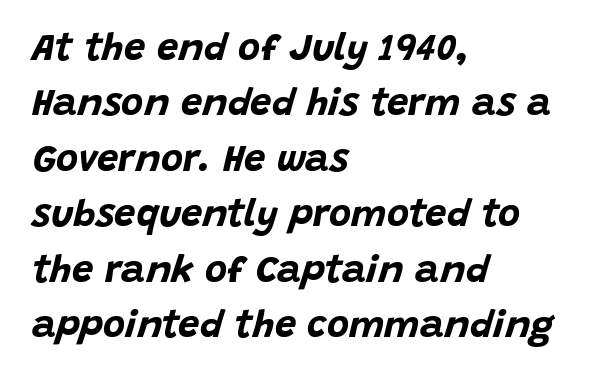
Q: Is the text bold? A: Yes.
Q: Is the text italic (slanted)? A: Yes, it leans right by about 15 degrees.
Q: Is the text underlined? A: No.
Q: How is the paragraph aligned? A: Left-aligned.
Q: Is the spacing between letters normal or unusually wide? A: Normal.
Q: Is the spacing between lines tight, normal or loose? A: Normal.
Q: Width (condensed, normal, or wide)? A: Normal.
Q: Stroke contrast? A: Low.
Q: x-height? A: Large.
Q: Monospaced? A: No.
